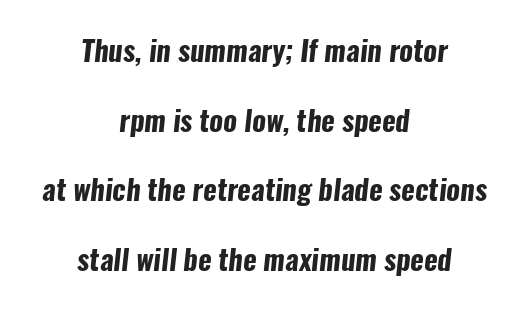
The image shows 29 px bold, condensed sans-serif type; set centered, loose line spacing (2.4x), normal letter spacing, not underlined; low stroke contrast and a medium x-height.
